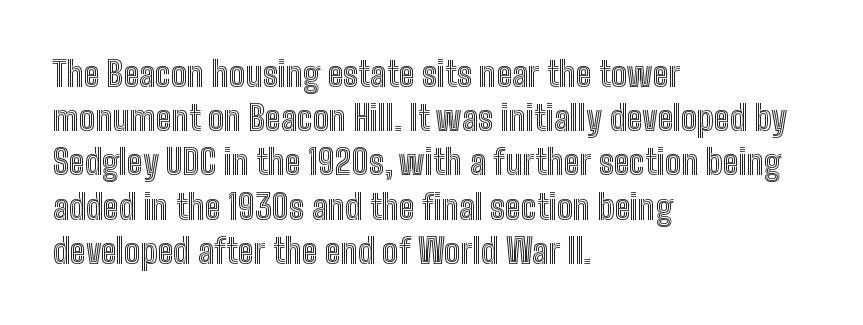
Compared with typical body copy, the letter spacing here is the same. The lines sit at an ordinary, default distance from one another. Here the designer chose a conventional face with non-uniform glyph widths. A typesetter would mark this as roman, not italic.
